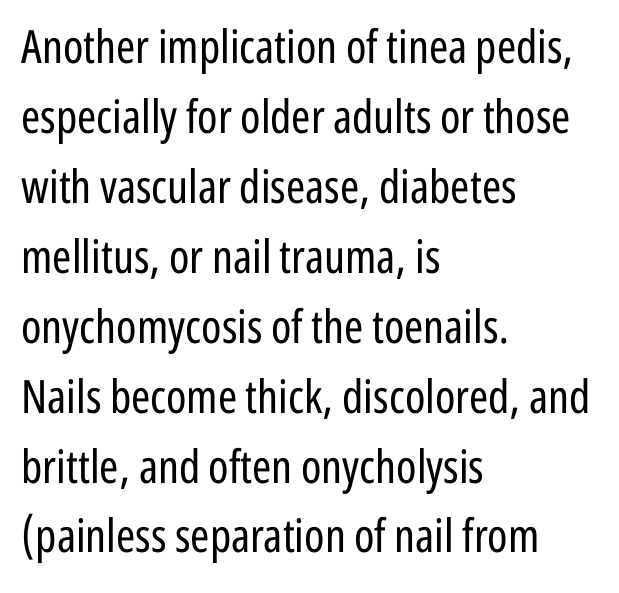
Ink coverage per letter is moderate at most. Style check: upright. Note the varied advance widths — an 'i' is clearly narrower than an 'm'. Standard letterfit; no display-style spreading of the glyphs.
